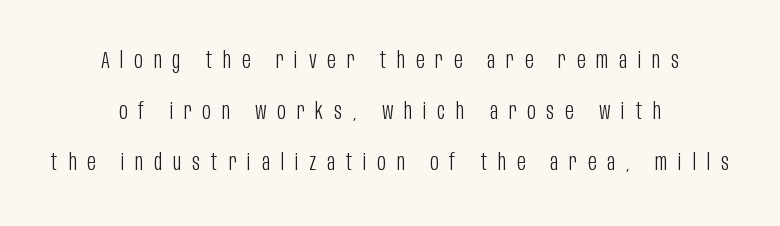
{"italic": "no", "bold": "no", "underline": "no", "align": "center", "line_spacing": "loose", "line_spacing_ratio": 2.22, "letter_spacing": "wide", "letter_spacing_em": 0.47, "glyph_px": 23}
